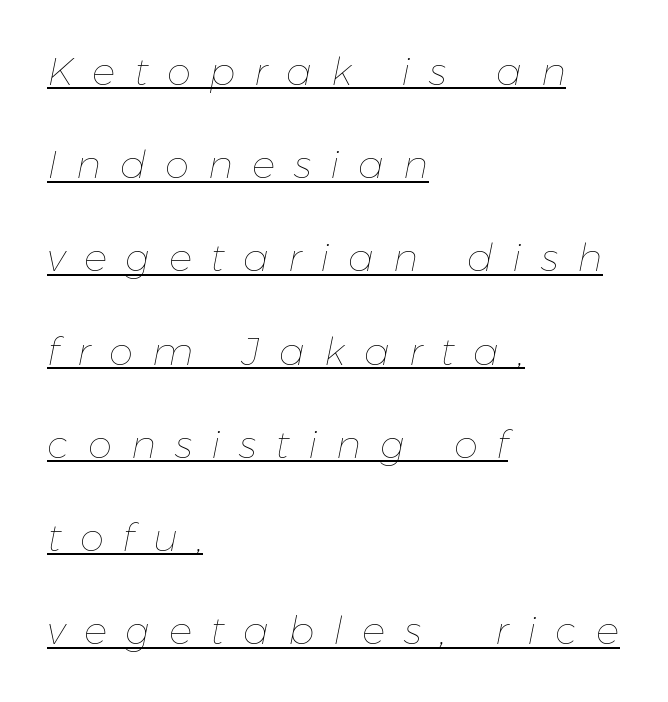
The face used here is proportionally spaced, like ordinary book or web type. This is not heavy type; no bold has been used. Glyph-to-glyph distance is far greater than everyday printed text. The axis of the letterforms is tilted away from vertical. Typeset ragged right — the left edge is the straight one. Airy leading.
